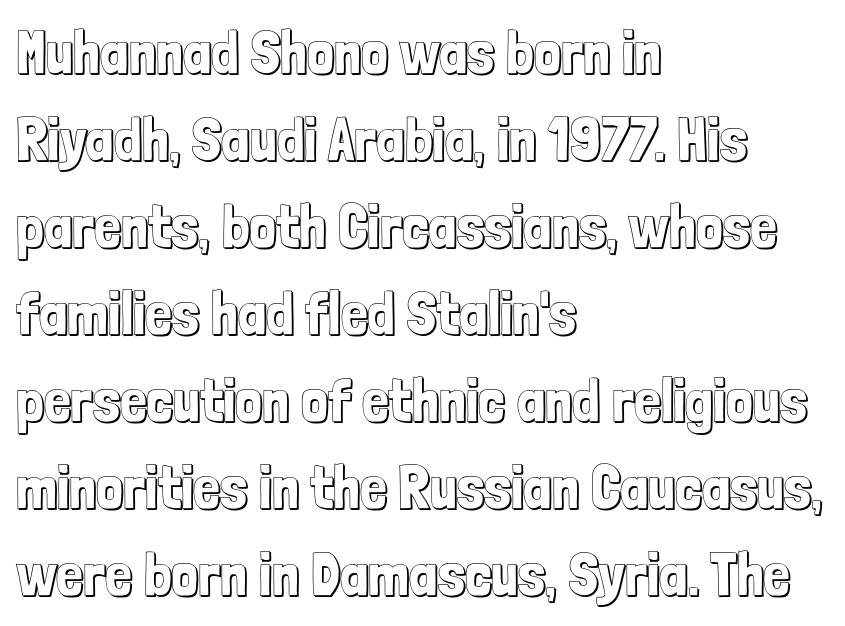
Character widths vary here, with narrow letters taking less room than wide ones. Lines of text with bare space underneath. The leading is moderate, giving the passage an even texture. The ragged edge is on the right, which tells us the setting is flush left. Spacing between characters is what you'd get straight out of the box.
